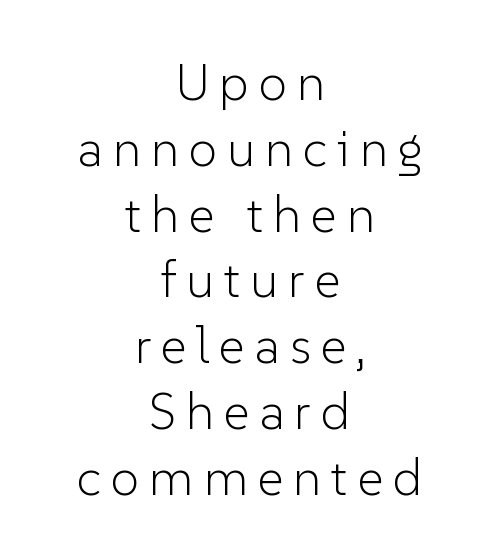
Typeset on center — no edge is straight. Each letter keeps its own natural width here, so spacing adapts to shape. Quick note: interline space is typical. In terms of posture, this sample is upright. Is this a heavy cut? Hardly; it is regular or lighter. Anything drawn beneath the words? Only blank space.
